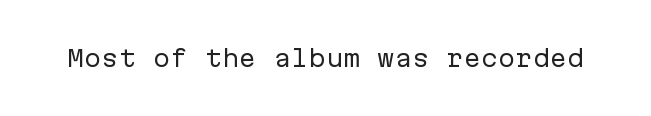
The image shows 23 px text type, upright; set normal letter spacing, not underlined.
